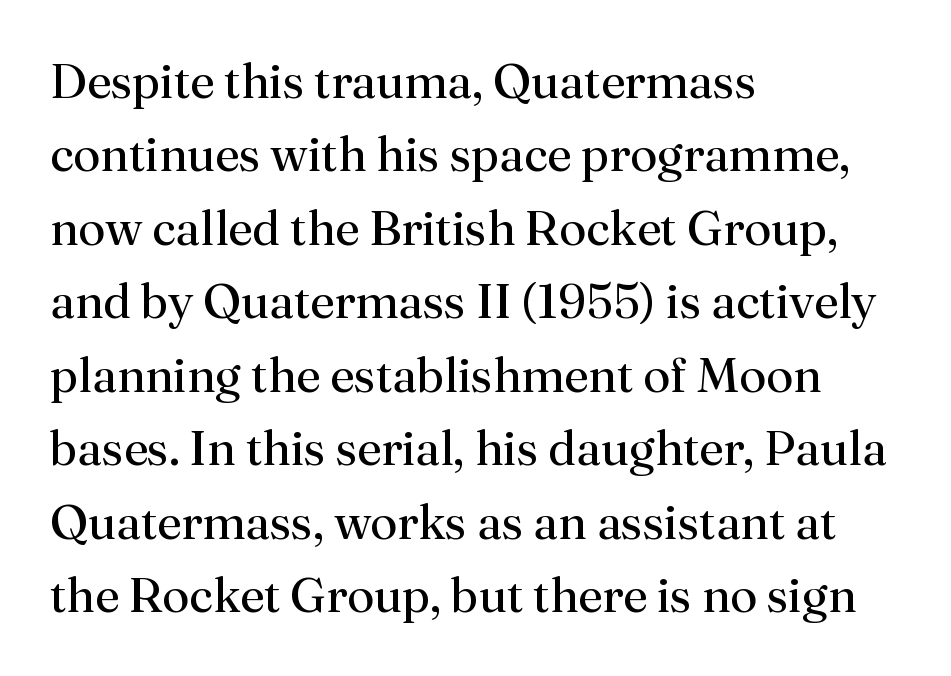
Q: Is the text bold? A: No.
Q: Is the text italic (slanted)? A: No, it is upright.
Q: Is the typeface a serif or a sans-serif typeface? A: Serif.
Q: Is the text underlined? A: No.
Q: How is the paragraph aligned? A: Left-aligned.
Q: Is the spacing between letters normal or unusually wide? A: Normal.
Q: Is the spacing between lines tight, normal or loose? A: Normal.
Q: Width (condensed, normal, or wide)? A: Normal.
Q: Stroke contrast? A: Medium.
Q: x-height? A: Small.
Q: Monospaced? A: No.
